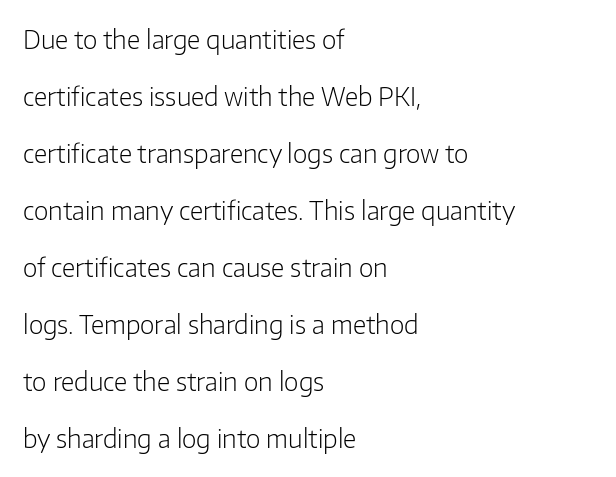
On a weight scale, this lands at 450 or below. Words appear dense and cohesive because spacing is normal. The space beneath each line is pristine and unruled. The text block is weighted toward the left margin, trailing off unevenly rightward.
